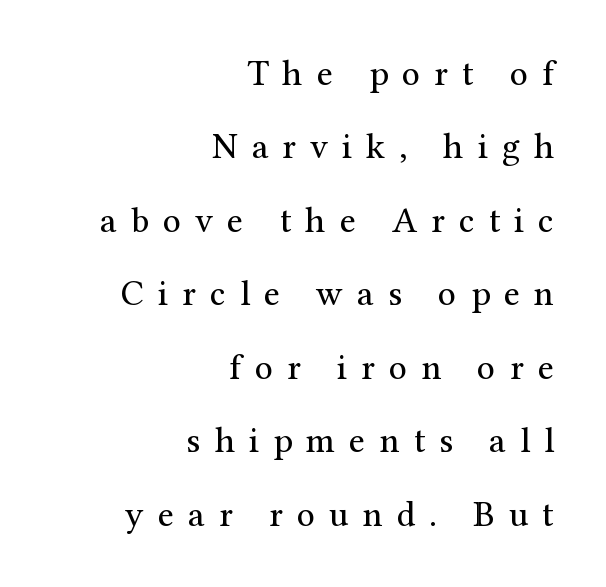
A typesetter would call this leading open, well beyond the default. Underlining? Definitely not there. The face used here is proportionally spaced, like ordinary book or web type. This sample uses an upright cut, with every glyph sitting square on the baseline. Little horizontal feet cap the strokes, marking this as serif type.
